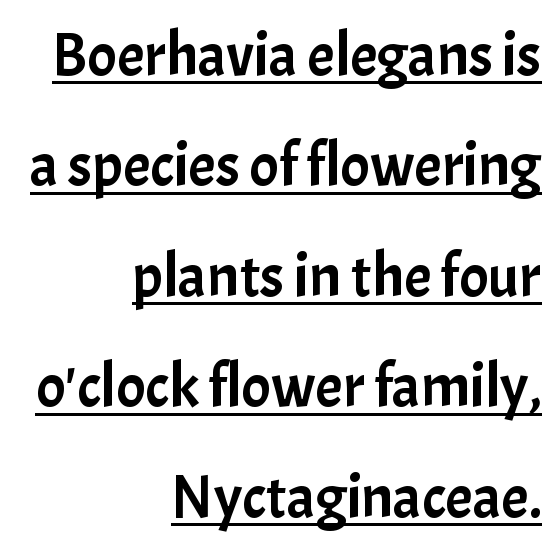
Q: Is the text italic (slanted)? A: No, it is upright.
Q: Is the typeface a serif or a sans-serif typeface? A: Sans-serif.
Q: Is the text underlined? A: Yes.
Q: How is the paragraph aligned? A: Right-aligned.
Q: Is the spacing between letters normal or unusually wide? A: Normal.
Q: Width (condensed, normal, or wide)? A: Normal.
Q: Stroke contrast? A: Low.
Q: x-height? A: Medium.
Q: Monospaced? A: No.
